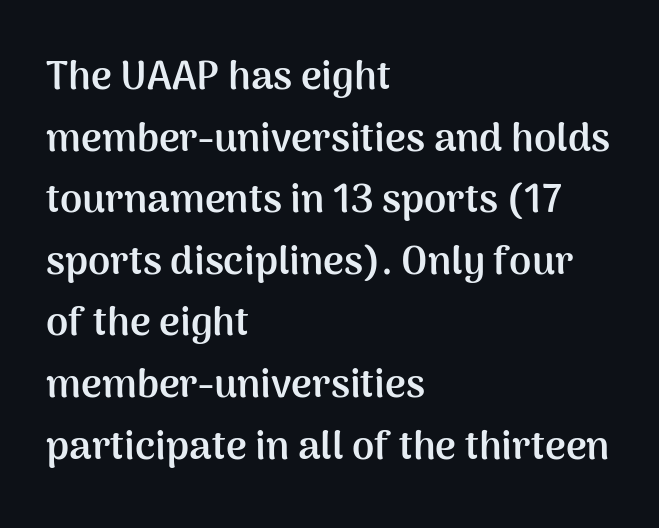
The image shows 40 px semibold sans-serif type, upright; set left-aligned, normal line spacing (1.54x), normal letter spacing, not underlined; medium stroke contrast and a medium x-height.
